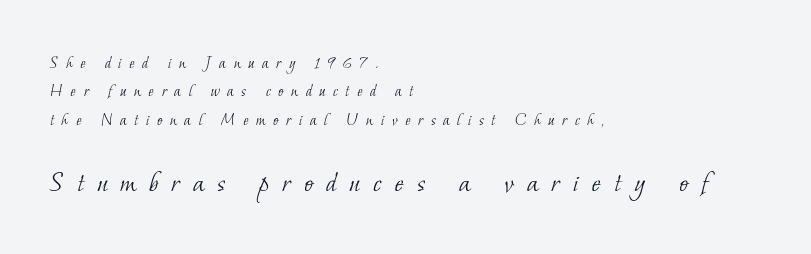
Q: Is the text bold? A: No.
Q: Is the typeface a serif or a sans-serif typeface? A: Serif.
Q: Is the text underlined? A: No.
Q: How is the paragraph aligned? A: Left-aligned.
Q: Is the spacing between letters normal or unusually wide? A: Unusually wide.
Q: Is the spacing between lines tight, normal or loose? A: Normal.
Q: Which block of text is set in a larger size, the first (top) or the second (bottom)? A: The second (bottom) one.
Q: Width (condensed, normal, or wide)? A: Normal.
Q: Stroke contrast? A: Low.
Q: x-height? A: Small.
Q: Monospaced? A: No.
